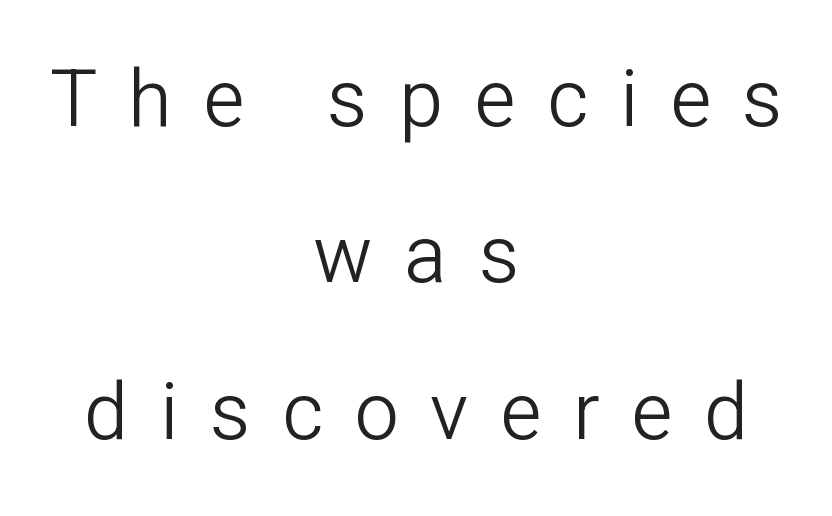
Between one letter and the next there's a generous, obvious gap. The space beneath each line is pristine and unruled. Do the characters align in a grid? No, the font is proportional. This rendering employs a face without finishing strokes, i.e., a sans-serif.
